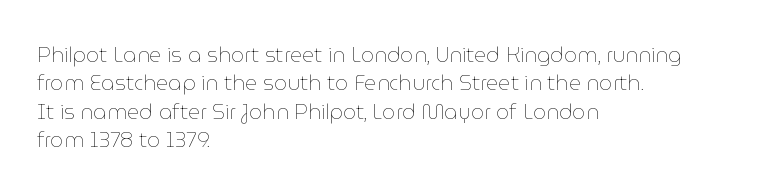
The image shows 21 px text type, upright; set left-aligned, normal line spacing (1.35x), normal letter spacing, not underlined.
